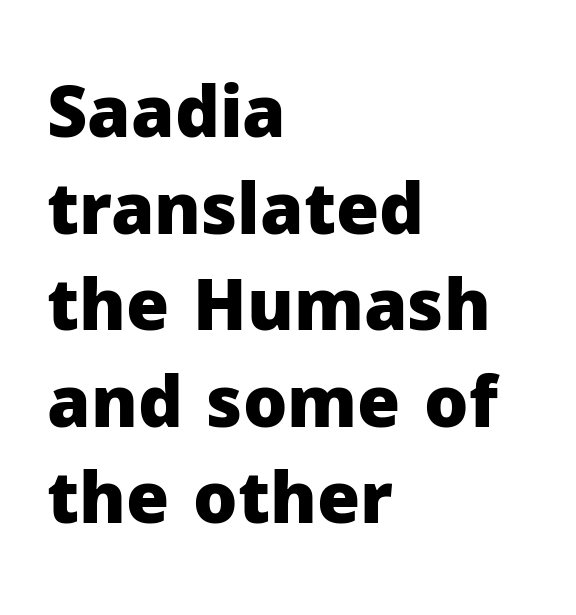
{"serif": "no", "italic": "no", "bold": "yes", "weight": "heavy", "width": "normal", "stroke_contrast": "low", "x_height": "medium", "monospaced": "no", "underline": "no", "align": "left", "line_spacing": "normal", "line_spacing_ratio": 1.38, "letter_spacing": "normal", "letter_spacing_em": 0.0, "glyph_px": 70}
